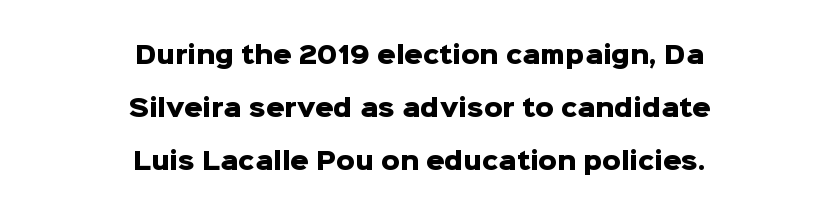
The image shows 23 px bold type, upright; set centered, loose line spacing (2.31x), normal letter spacing, not underlined.
